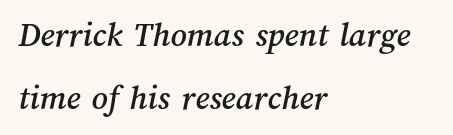
Decoration check: the copy has no underline. The face used here is proportionally spaced, like ordinary book or web type. Tracking value appears to be zero — textbook default spacing. Reading down the block, your eye returns to a fixed left position each line.
